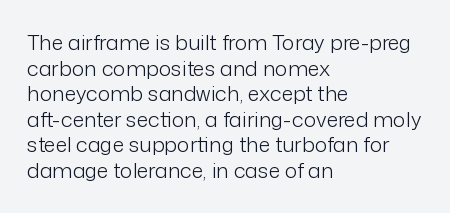
Does extra space separate the letters? No, they use regular spacing. The passage is arranged the way most books set body copy — flush left. The area under the type is left untouched. The face looks like a standard text weight, possibly lighter. Notice how the stems are strictly vertical — no italics here.
